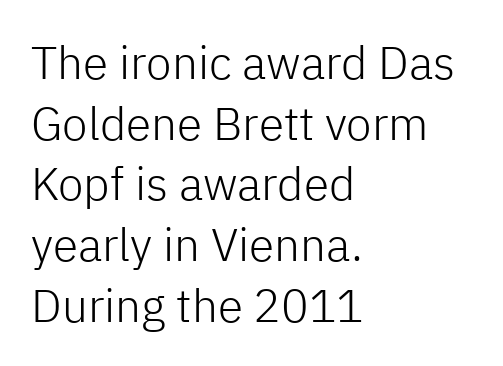
Posture: vertical. Leading: standard. The rendering anchors every line to the left-hand side. Serifs: no, the terminals of the letterforms are clean. You could call the tracking neutral — neither tight nor loose. These lines are rendered in a variable-pitch font.
